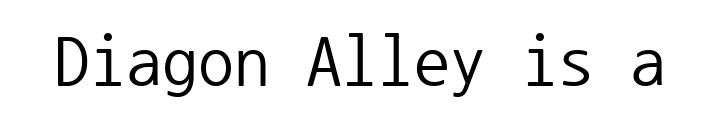
{"serif": "no", "italic": "no", "bold": "no", "weight": "regular", "width": "normal", "stroke_contrast": "low", "x_height": "medium", "monospaced": "yes", "underline": "no", "letter_spacing": "normal", "letter_spacing_em": 0.0, "glyph_px": 72}
